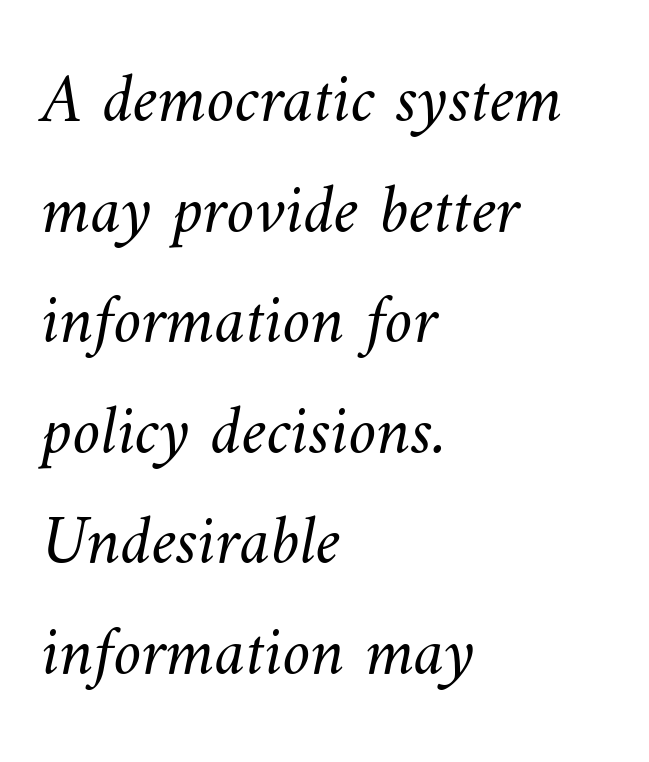
The type is set solid horizontally, with unmodified tracking. Weight class: somewhere from thin through regular. Looks like regular typesetting: each glyph gets only the width it needs. The ragged edge is on the right, which tells us the setting is flush left. The specimen omits any rule beneath the text block's lines.
